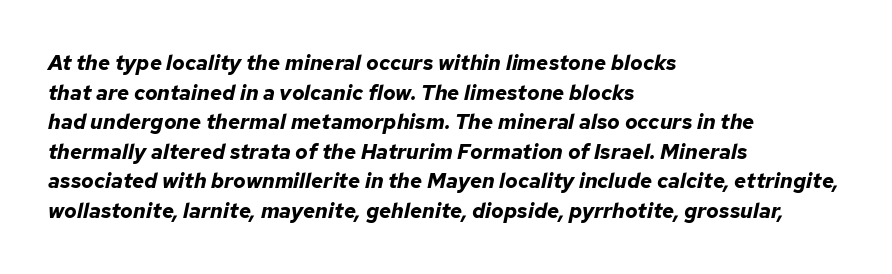
Q: Is the text bold? A: Yes.
Q: Is the text italic (slanted)? A: Yes, it leans right by about 12 degrees.
Q: Is the text underlined? A: No.
Q: How is the paragraph aligned? A: Left-aligned.
Q: Is the spacing between letters normal or unusually wide? A: Normal.
Q: Is the spacing between lines tight, normal or loose? A: Normal.
